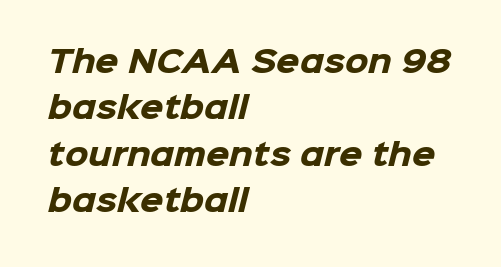
The image shows 30 px heavy sans-serif type; set left-aligned, normal line spacing (1.55x), normal letter spacing, not underlined; low stroke contrast and a medium x-height.
